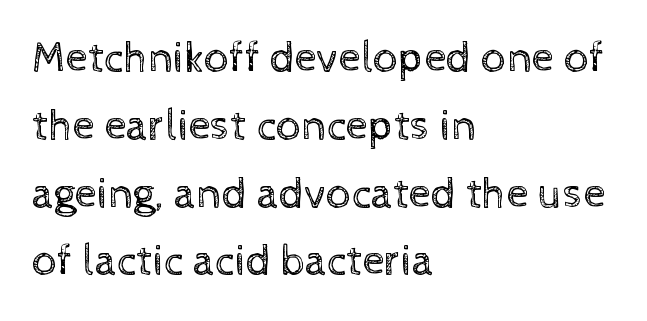
The image shows 44 px regular-weight type, upright; set left-aligned, normal line spacing (1.54x), normal letter spacing, not underlined; a medium x-height.
